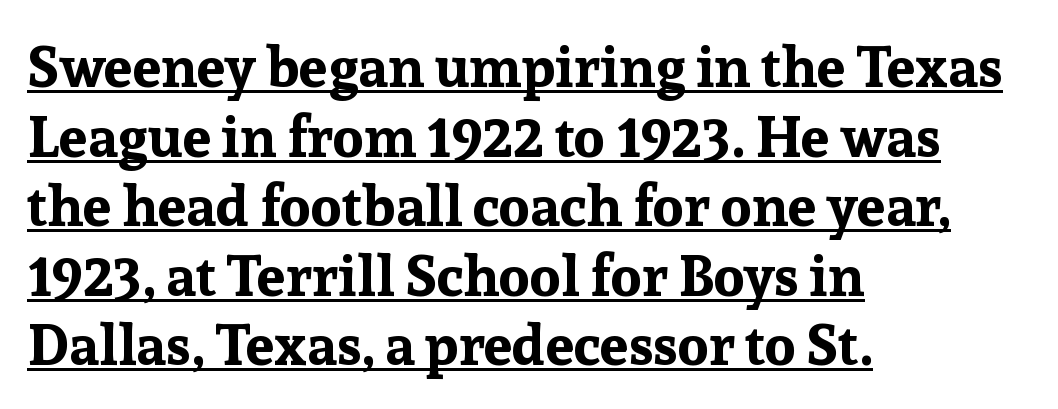
The font family rendered here belongs to the serif group. Is the type bold? Yes — the strokes are clearly thick and heavy. This is roman type, the default non-slanted kind. Proportional: the letters do not fall into vertical columns. Is the block centered? No — it sits flush against the left margin. These lines keep a tight, regular rhythm from letter to letter.
